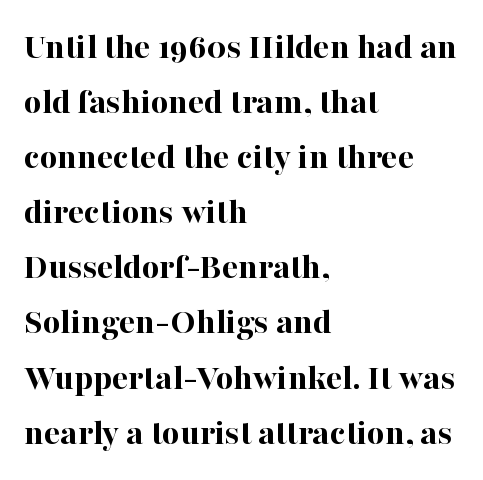
The image shows 38 px bold serif type, upright; set left-aligned, normal line spacing (1.45x), normal letter spacing, not underlined; high stroke contrast and a medium x-height.
